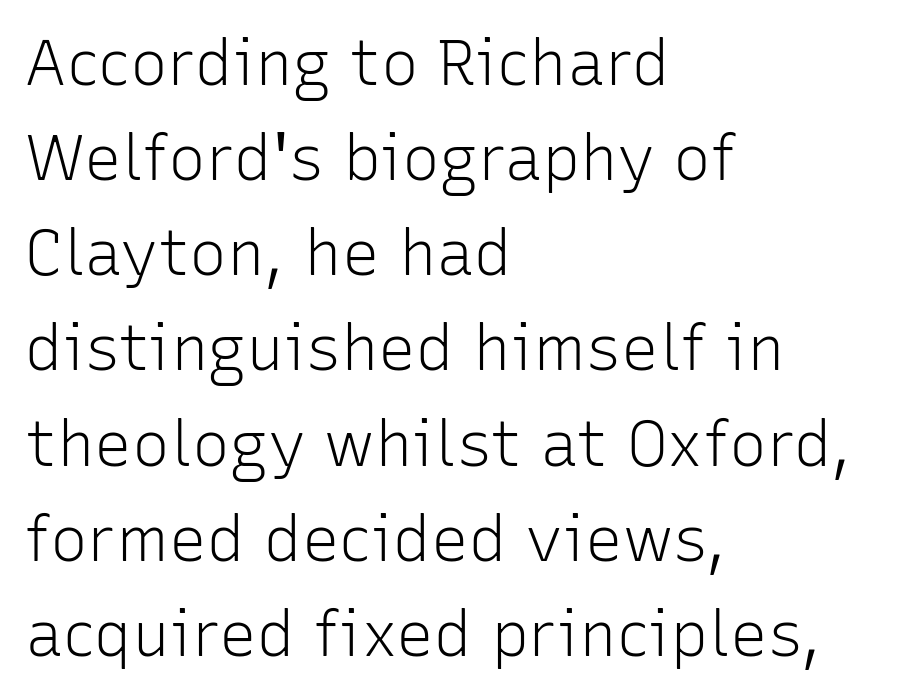
{"serif": "no", "italic": "no", "bold": "no", "weight": "light", "width": "normal", "stroke_contrast": "low", "x_height": "medium", "monospaced": "no", "underline": "no", "align": "left", "line_spacing": "normal", "line_spacing_ratio": 1.51, "letter_spacing": "normal", "letter_spacing_em": 0.0, "glyph_px": 63}
